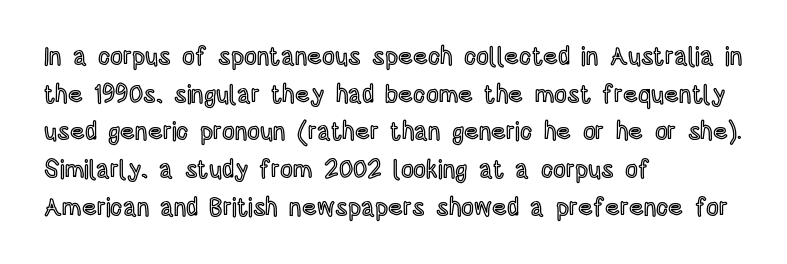
The image shows 25 px text type, upright; set left-aligned, normal line spacing (1.51x), normal letter spacing, not underlined.
